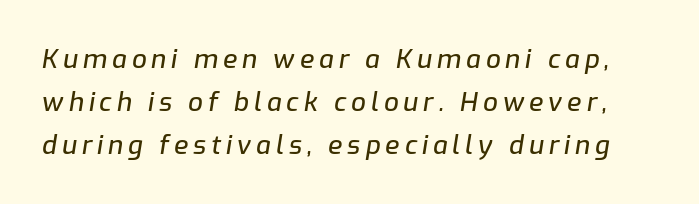
A typesetter would mark this as italic. The space beneath each line is pristine and unruled. What's the leading like? Ordinary, nothing unusual.
